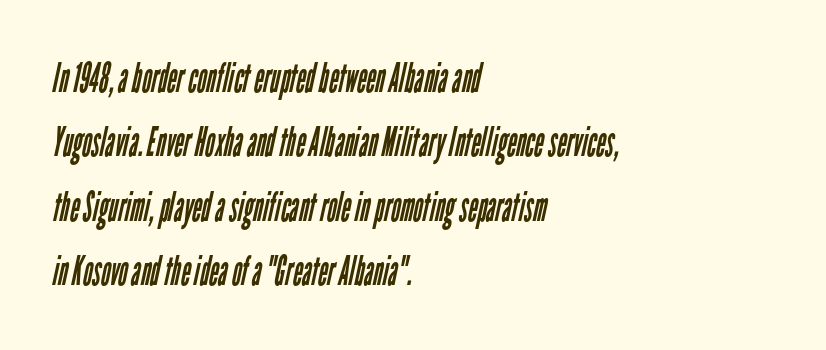
Q: Is the text bold? A: No.
Q: Is the typeface a serif or a sans-serif typeface? A: Sans-serif.
Q: Is the text underlined? A: No.
Q: How is the paragraph aligned? A: Left-aligned.
Q: Is the spacing between letters normal or unusually wide? A: Normal.
Q: Is the spacing between lines tight, normal or loose? A: Normal.
Q: Width (condensed, normal, or wide)? A: Condensed.
Q: Stroke contrast? A: Low.
Q: x-height? A: Medium.
Q: Monospaced? A: No.
